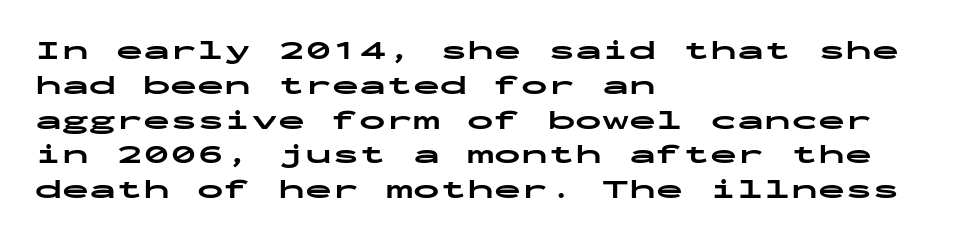
Q: Is the text bold? A: Yes.
Q: Is the text italic (slanted)? A: No, it is upright.
Q: Is the text underlined? A: No.
Q: How is the paragraph aligned? A: Left-aligned.
Q: Is the spacing between letters normal or unusually wide? A: Normal.
Q: Is the spacing between lines tight, normal or loose? A: Normal.
